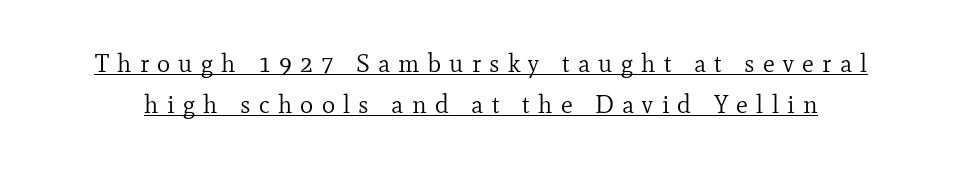
{"italic": "no", "bold": "no", "underline": "yes", "line_spacing": "normal", "line_spacing_ratio": 1.66, "letter_spacing": "wide", "letter_spacing_em": 0.33, "glyph_px": 25}
